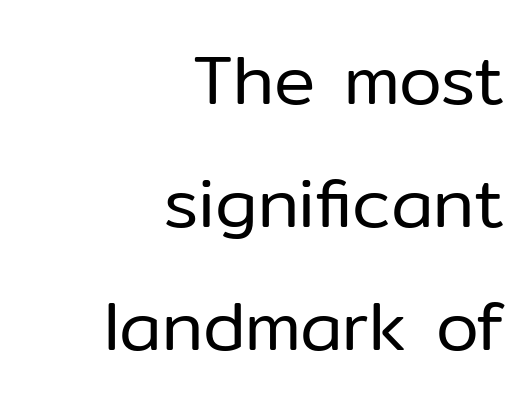
{"serif": "no", "italic": "no", "bold": "no", "weight": "regular", "width": "normal", "stroke_contrast": "low", "x_height": "medium", "monospaced": "no", "underline": "no", "align": "right", "line_spacing_ratio": 1.78, "letter_spacing": "normal", "letter_spacing_em": 0.0, "glyph_px": 69}
